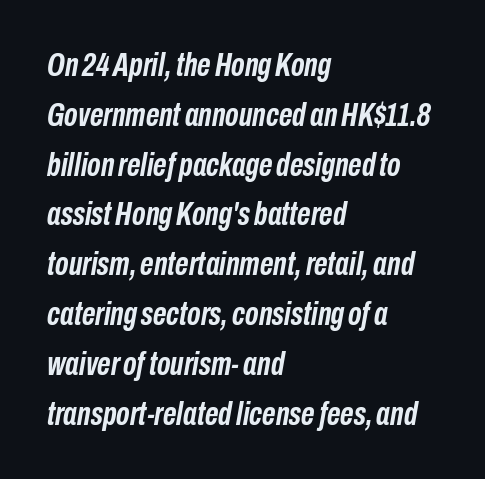
Italic? Definitely — the glyphs are oblique. Left-aligned paragraph, ragged on the right. Each letter keeps its own natural width here, so spacing adapts to shape. In terms of leading, this rendering sits right in the middle.
